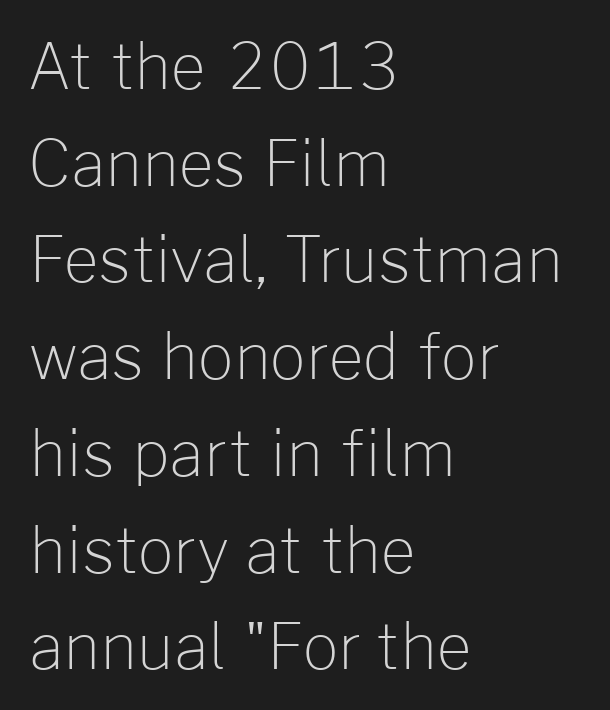
{"serif": "no", "italic": "no", "bold": "no", "weight": "light", "width": "normal", "stroke_contrast": "low", "x_height": "medium", "monospaced": "no", "underline": "no", "align": "left", "line_spacing": "normal", "line_spacing_ratio": 1.56, "letter_spacing": "normal", "letter_spacing_em": 0.0, "glyph_px": 62}
